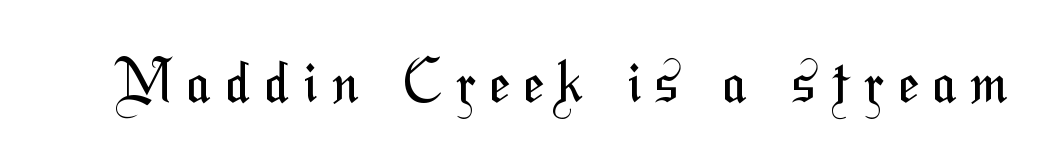
Q: Is the text bold? A: No.
Q: Is the typeface a serif or a sans-serif typeface? A: Sans-serif.
Q: Is the text underlined? A: No.
Q: Is the spacing between letters normal or unusually wide? A: Unusually wide.
Q: Width (condensed, normal, or wide)? A: Condensed.
Q: Stroke contrast? A: Medium.
Q: x-height? A: Medium.
Q: Monospaced? A: No.
